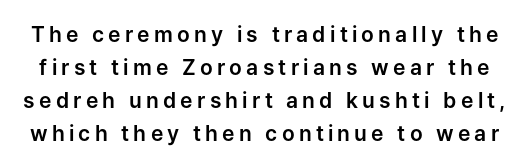
Underline: absent. Leading matches the norm, producing a regular column. This is roman type, the default non-slanted kind. A typesetter would call this heavily tracked-out type.
